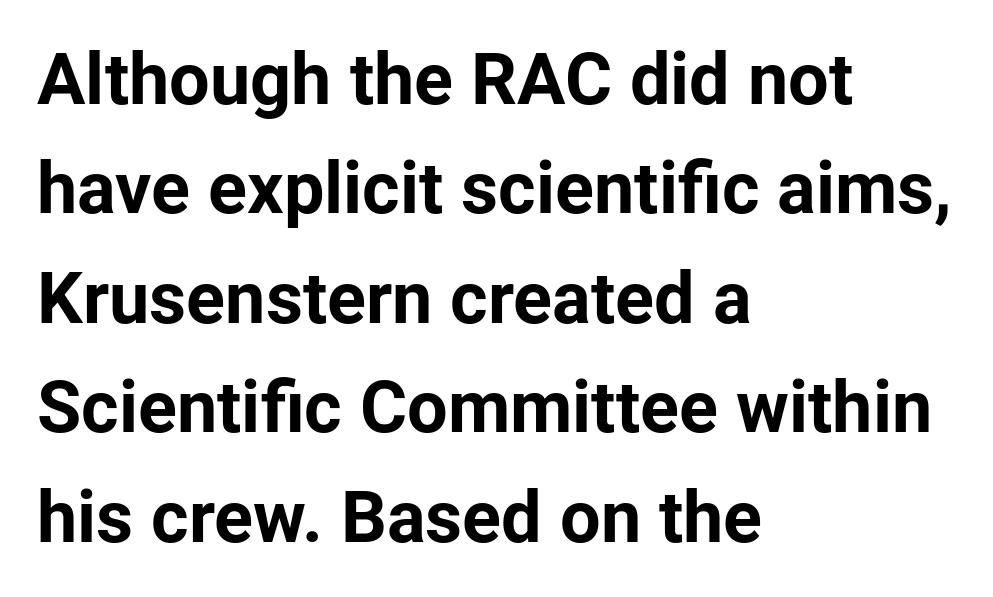
The image shows 72 px bold sans-serif type, upright; set left-aligned, normal line spacing (1.52x), normal letter spacing, not underlined; low stroke contrast and a medium x-height.
